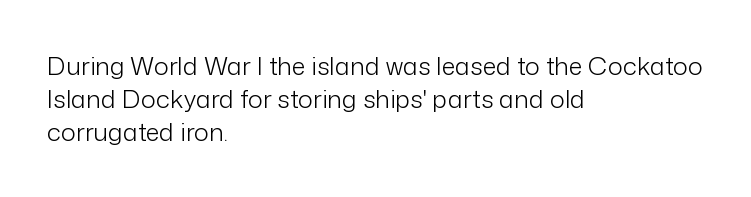
These lines sit exactly where default settings would place them. Decoration check: the copy has no underline. The typeface has the unassuming heft of standard copy or less. Horizontal alignment here is leftward, the default for most running prose.
